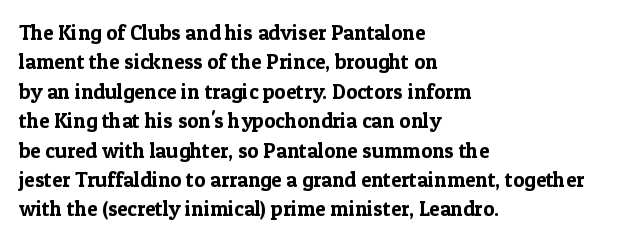
Q: Is the text italic (slanted)? A: No, it is upright.
Q: Is the text underlined? A: No.
Q: How is the paragraph aligned? A: Left-aligned.
Q: Is the spacing between letters normal or unusually wide? A: Normal.
Q: Is the spacing between lines tight, normal or loose? A: Normal.
